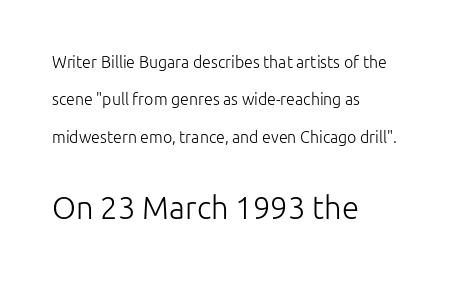
The image shows 31 px light sans-serif type, upright; set left-aligned, loose line spacing (2.34x), normal letter spacing, not underlined; the second (bottom) block is 1.94x larger; low stroke contrast and a medium x-height.
